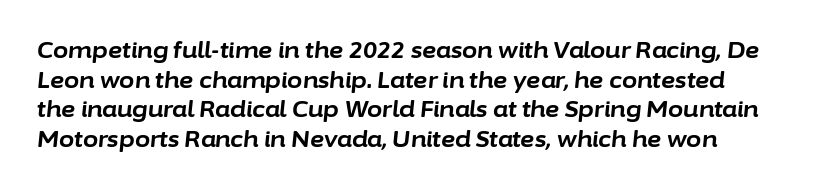
{"italic": "yes", "lean": "right", "slant_degrees": 6, "bold": "yes", "underline": "no", "line_spacing": "normal", "line_spacing_ratio": 1.35, "letter_spacing": "normal", "letter_spacing_em": 0.0, "glyph_px": 22}
